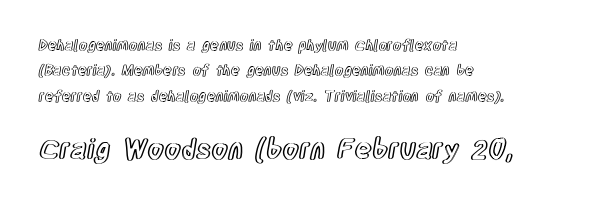
Which margin do the lines hug? The left one — the right edge is uneven. In terms of letterspacing, this is plain default setting. Anything drawn beneath the words? Only blank space.
